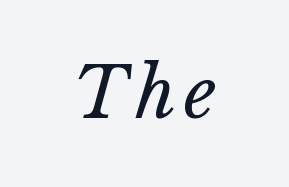
Would a proofreader flag this as italicized? Yes. Counters stay open thanks to moderate or lighter strokes. Each row of text sits above clean, open space. Looks like regular typesetting: each glyph gets only the width it needs.
